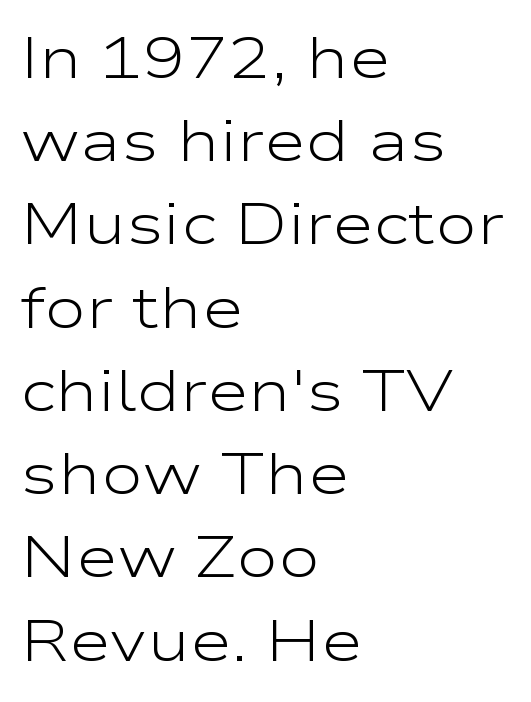
The image shows 57 px light, wide sans-serif type, upright; set left-aligned, normal line spacing (1.46x), normal letter spacing, not underlined; low stroke contrast and a medium x-height.
